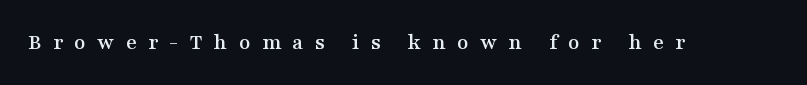
{"italic": "no", "underline": "no", "letter_spacing": "wide", "letter_spacing_em": 0.49, "glyph_px": 23}
